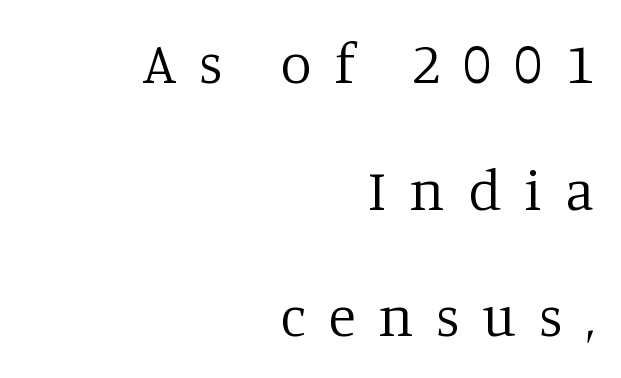
{"serif": "yes", "italic": "no", "bold": "no", "weight": "regular", "width": "normal", "stroke_contrast": "low", "x_height": "large", "monospaced": "no", "underline": "no", "align": "right", "line_spacing": "loose", "line_spacing_ratio": 2.22, "letter_spacing": "wide", "letter_spacing_em": 0.4, "glyph_px": 57}
